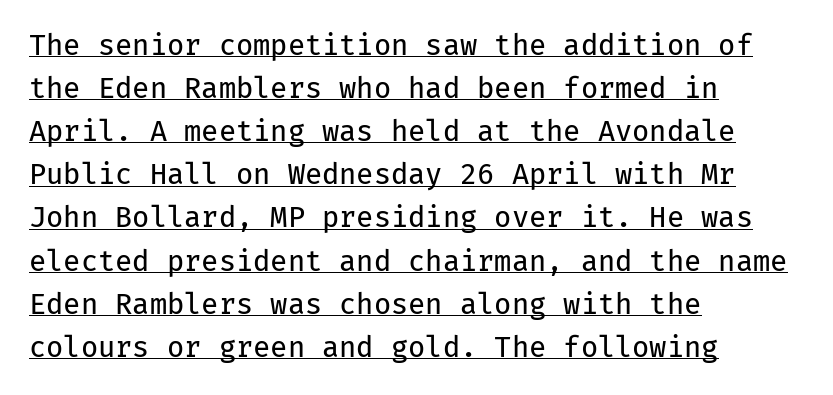
The letters march in equal steps, a hallmark of fixed-pitch type. Short note: letters normally spaced. Each letter's strokes conclude bluntly, with no projecting serifs. The rendering uses a moderate line-height, typical for paragraphs.
